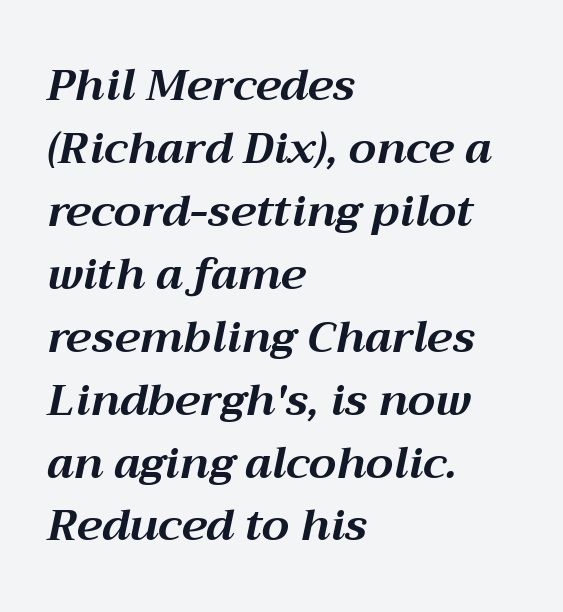
{"italic": "yes", "lean": "right", "slant_degrees": 12, "bold": "yes", "weight": "bold", "width": "normal", "stroke_contrast": "medium", "x_height": "medium", "monospaced": "no", "underline": "no", "align": "left", "line_spacing": "normal", "line_spacing_ratio": 1.43, "letter_spacing": "normal", "letter_spacing_em": 0.0, "glyph_px": 44}
